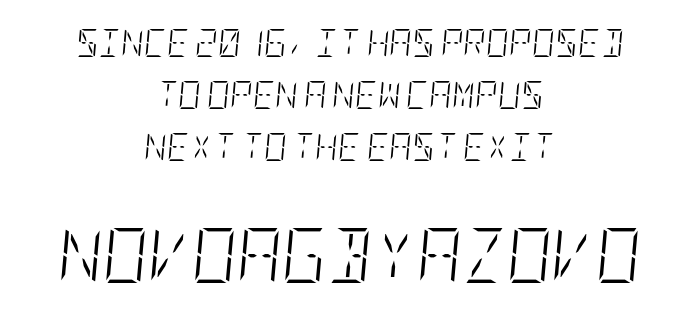
The image shows 55 px light, condensed type, italic (leaning right); set centered, line spacing 1.85x, normal letter spacing, not underlined; the second (bottom) block is 1.96x larger; low stroke contrast and a large x-height.
